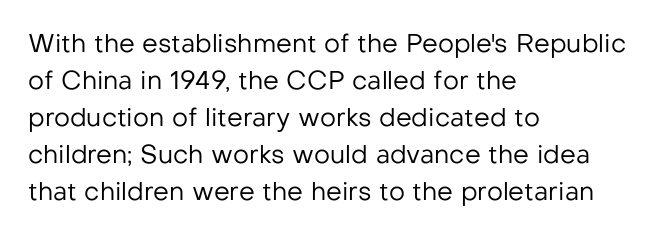
The image shows 25 px text type, upright; set left-aligned, normal line spacing (1.48x), normal letter spacing, not underlined.
